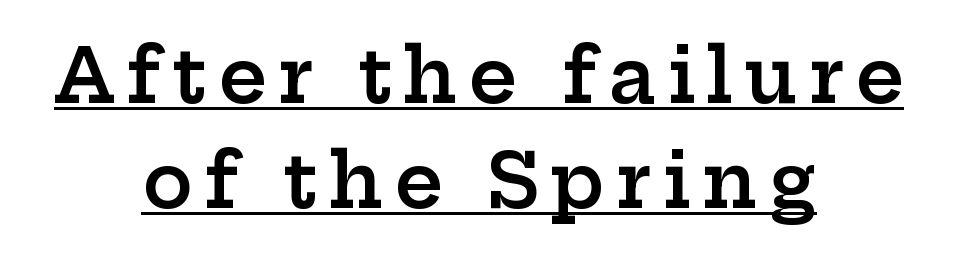
Like a heading marked for emphasis, these lines bear an underscore. Regarding serifs, this sample has them. In terms of leading, this rendering sits right in the middle. Does the copy run flush right? No — it is centered line by line. On the weight axis this lands at semibold, roughly 600.
